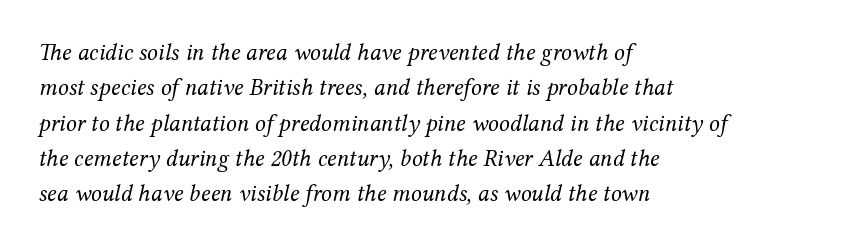
The image shows 24 px text type, italic (leaning right); set left-aligned, normal line spacing (1.47x), normal letter spacing, not underlined.
